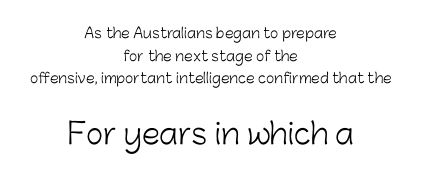
{"serif": "no", "italic": "no", "bold": "no", "weight": "light", "width": "normal", "stroke_contrast": "low", "x_height": "medium", "monospaced": "no", "underline": "no", "align": "center", "line_spacing": "normal", "line_spacing_ratio": 1.62, "letter_spacing": "normal", "letter_spacing_em": 0.0, "larger_block": "second", "size_ratio": 2.07, "glyph_px": 29}
